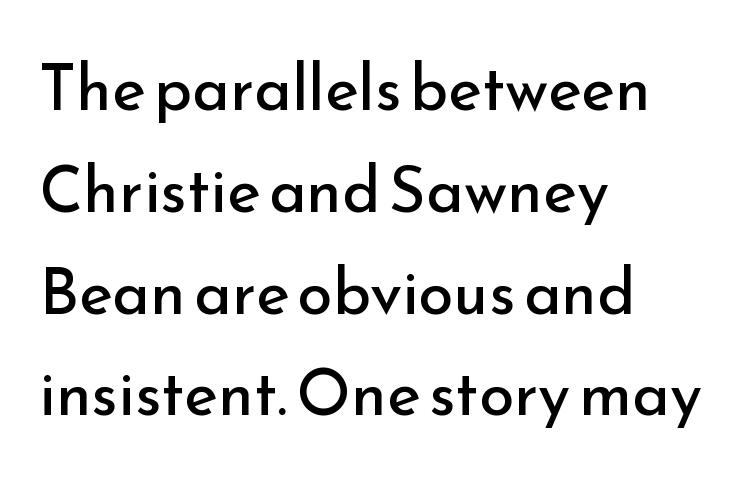
Vertical strokes here are truly vertical. Each letter keeps its own natural width here, so spacing adapts to shape. The rendering shows plain stroke endings on the letterforms — a sans-serif design. Line spacing here is normal. The zone under the glyphs is completely vacant. Stems and bowls with no extra thickness — not bold.
